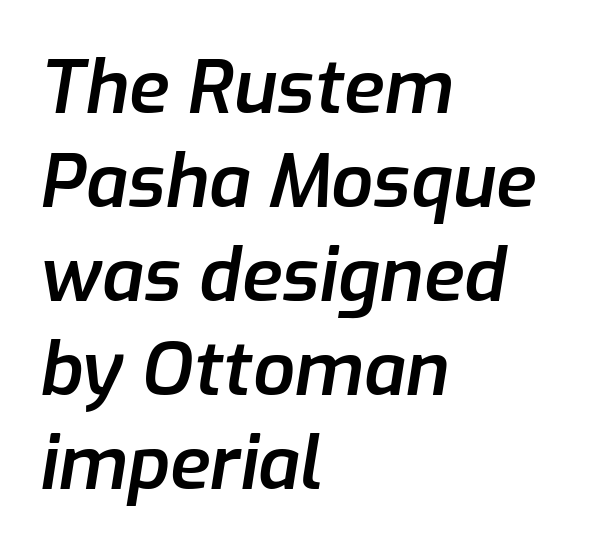
Q: Is the text bold? A: Semi-bold.
Q: Is the text italic (slanted)? A: Yes, it leans right by about 9 degrees.
Q: Is the text underlined? A: No.
Q: How is the paragraph aligned? A: Left-aligned.
Q: Is the spacing between letters normal or unusually wide? A: Normal.
Q: Is the spacing between lines tight, normal or loose? A: Normal.
Q: Width (condensed, normal, or wide)? A: Normal.
Q: Stroke contrast? A: Low.
Q: x-height? A: Medium.
Q: Monospaced? A: No.
